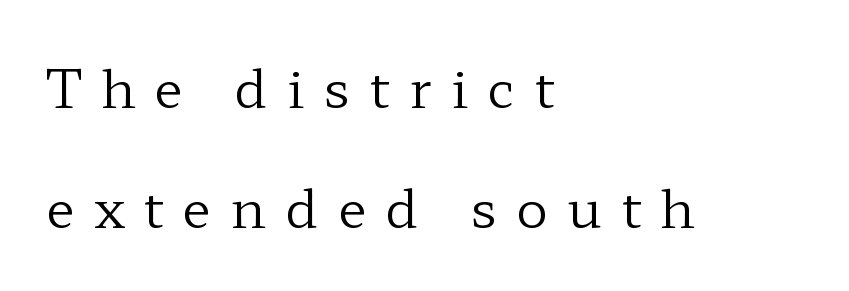
These glyphs show unthickened strokes, regular width or finer. How are the letters spaced? Widely, with obvious added tracking. The characters display serif detailing at their extremities. Which margin do the lines hug? The left one — the right edge is uneven. Loosely led — the rows are spread out.
